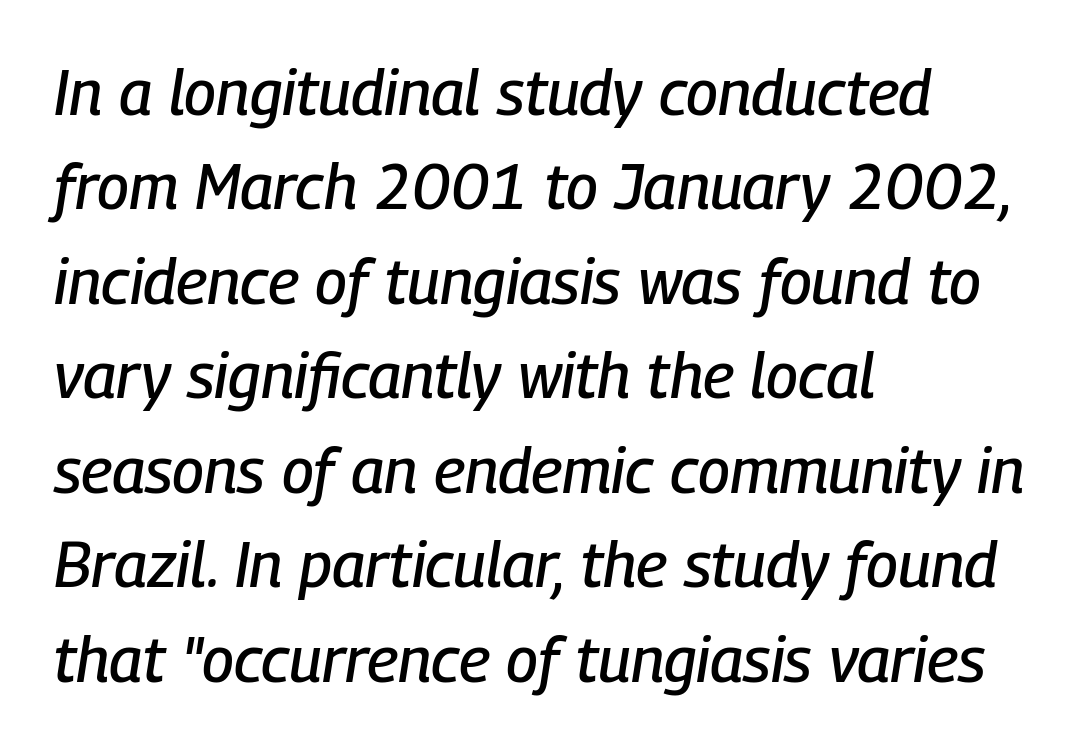
{"italic": "yes", "lean": "right", "slant_degrees": 9, "width": "condensed", "stroke_contrast": "low", "x_height": "medium", "monospaced": "no", "underline": "no", "align": "left", "line_spacing": "normal", "line_spacing_ratio": 1.5, "letter_spacing": "normal", "letter_spacing_em": 0.0, "glyph_px": 63}
